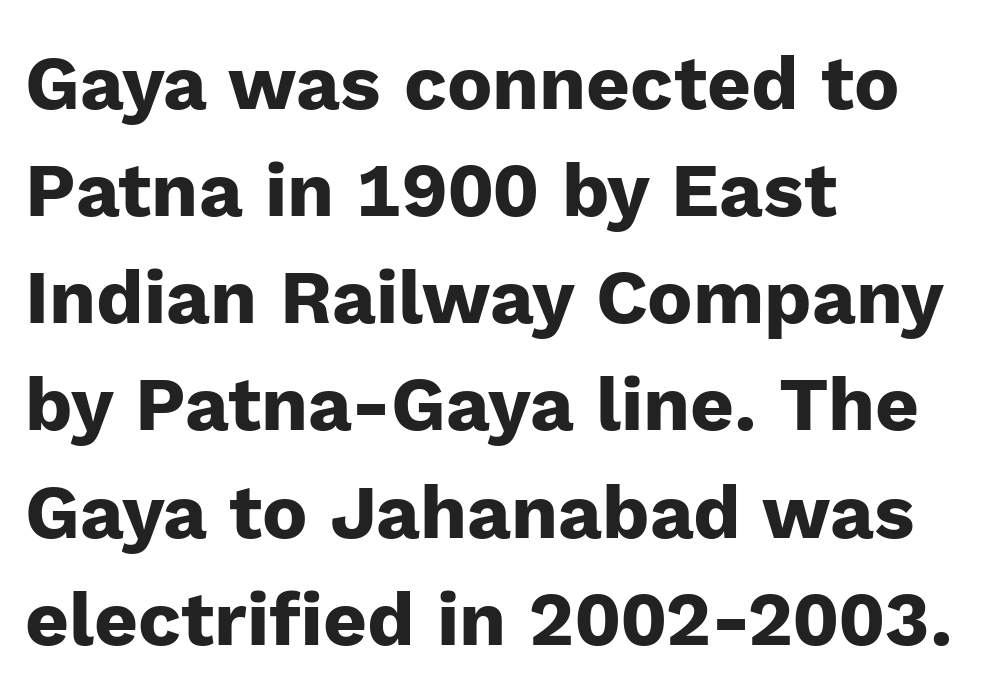
The image shows 76 px heavy sans-serif type, upright; set left-aligned, normal line spacing (1.41x), normal letter spacing, not underlined; low stroke contrast and a medium x-height.
